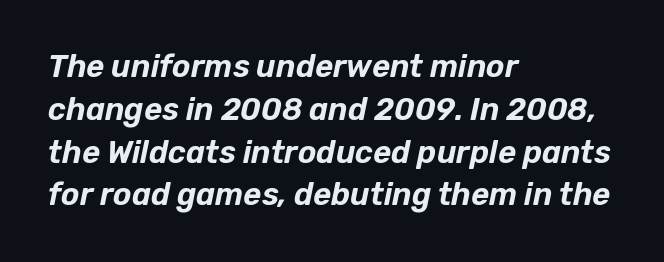
Q: Is the text italic (slanted)? A: Yes, it leans right by about 12 degrees.
Q: Is the text underlined? A: No.
Q: How is the paragraph aligned? A: Left-aligned.
Q: Is the spacing between letters normal or unusually wide? A: Normal.
Q: Is the spacing between lines tight, normal or loose? A: Normal.
Q: Width (condensed, normal, or wide)? A: Normal.
Q: Stroke contrast? A: Low.
Q: x-height? A: Medium.
Q: Monospaced? A: No.
